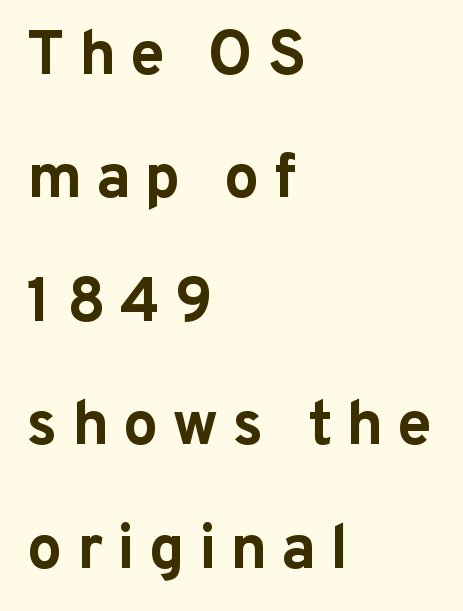
Q: Is the text bold? A: Yes.
Q: Is the text italic (slanted)? A: No, it is upright.
Q: Is the typeface a serif or a sans-serif typeface? A: Sans-serif.
Q: Is the text underlined? A: No.
Q: How is the paragraph aligned? A: Left-aligned.
Q: Is the spacing between letters normal or unusually wide? A: Unusually wide.
Q: Is the spacing between lines tight, normal or loose? A: Loose.
Q: Width (condensed, normal, or wide)? A: Normal.
Q: Stroke contrast? A: Low.
Q: x-height? A: Medium.
Q: Monospaced? A: No.
